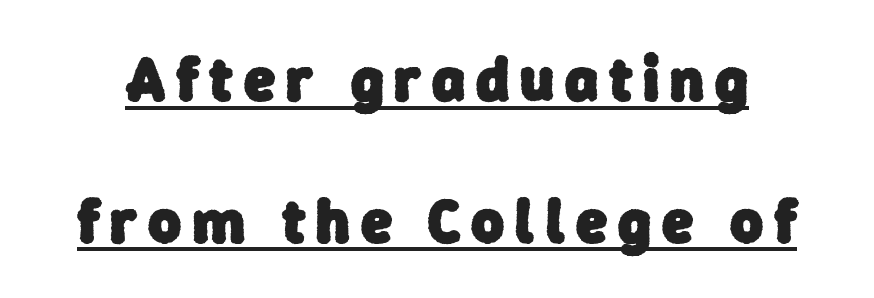
Thick stems and heavy bowls — unmistakably bold. Whoever set this chose breathing room over compactness in the vertical rhythm. These lines are composed in type without serifs. Proportional: the letters do not fall into vertical columns. The lettering is marked with a stroke running underneath it.
